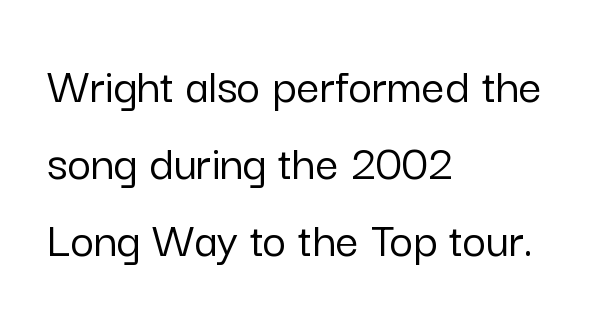
{"serif": "no", "italic": "no", "width": "normal", "stroke_contrast": "low", "x_height": "medium", "monospaced": "no", "underline": "no", "align": "left", "line_spacing": "normal", "line_spacing_ratio": 1.51, "letter_spacing": "normal", "letter_spacing_em": 0.0, "glyph_px": 51}
